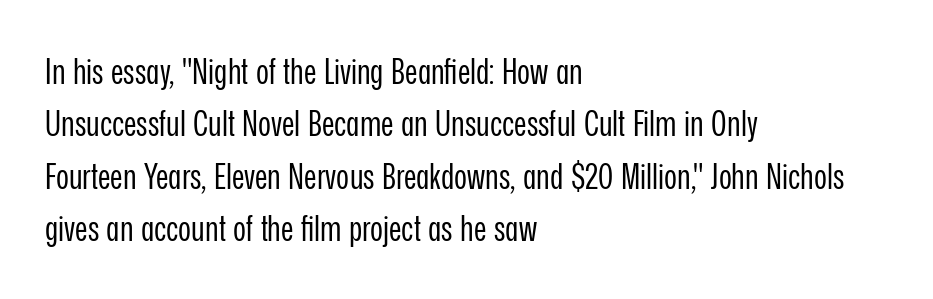
Q: Is the text bold? A: No.
Q: Is the text italic (slanted)? A: No, it is upright.
Q: Is the typeface a serif or a sans-serif typeface? A: Sans-serif.
Q: Is the text underlined? A: No.
Q: How is the paragraph aligned? A: Left-aligned.
Q: Is the spacing between letters normal or unusually wide? A: Normal.
Q: Is the spacing between lines tight, normal or loose? A: Normal.
Q: Width (condensed, normal, or wide)? A: Condensed.
Q: Stroke contrast? A: Low.
Q: x-height? A: Medium.
Q: Monospaced? A: No.
